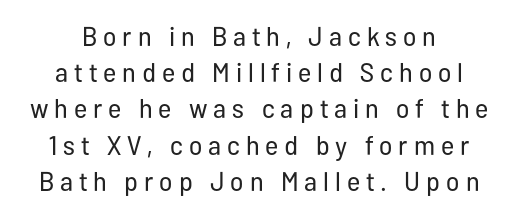
The area under the type is left untouched. The lines are quadded center. Each word looks stretched out because of the extra space between its letters. Stems and bowls with no extra thickness — not bold.
